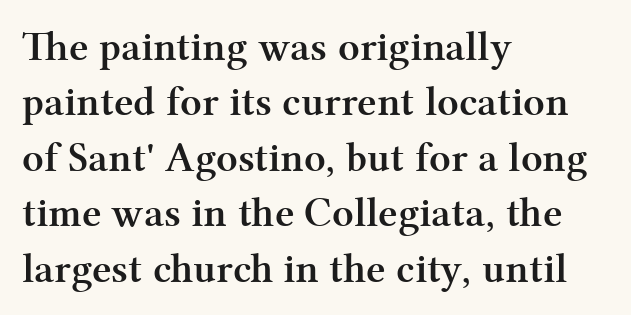
Do the characters align in a grid? No, the font is proportional. Vertical spacing — default. What weight is shown? A full bold with thick strokes. The zone under the glyphs is completely vacant. The rendering keeps characters at their native spacing. Does the copy run flush right? No — it runs flush left.
